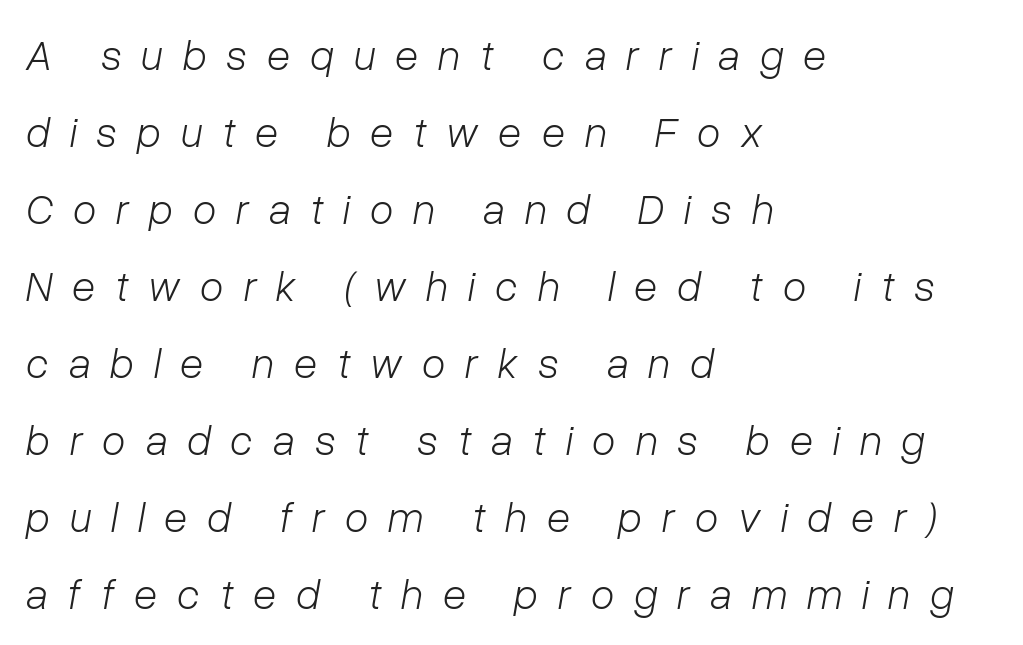
Q: Is the text bold? A: No.
Q: Is the text italic (slanted)? A: Yes, it leans right by about 10 degrees.
Q: Is the text underlined? A: No.
Q: How is the paragraph aligned? A: Left-aligned.
Q: Is the spacing between letters normal or unusually wide? A: Unusually wide.
Q: Width (condensed, normal, or wide)? A: Normal.
Q: Stroke contrast? A: Low.
Q: x-height? A: Medium.
Q: Monospaced? A: No.
